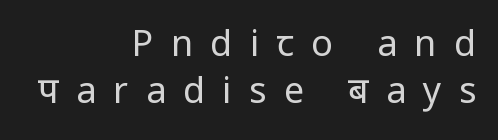
Honestly, there is no underline to notice here at all. The lines sit at an ordinary, default distance from one another. Weight: in the light-to-regular range. The face used here is proportionally spaced, like ordinary book or web type.
